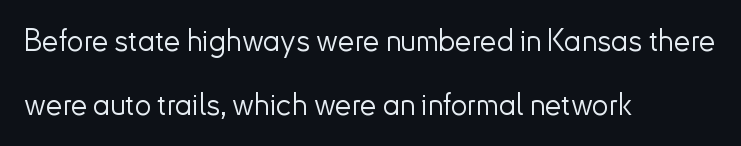
Note: no serifs on the glyphs. Stroke thickness stays within the range of a standard reading face or lighter. You could call the tracking neutral — neither tight nor loose. How would I describe the line gaps? Wide and relaxed.
